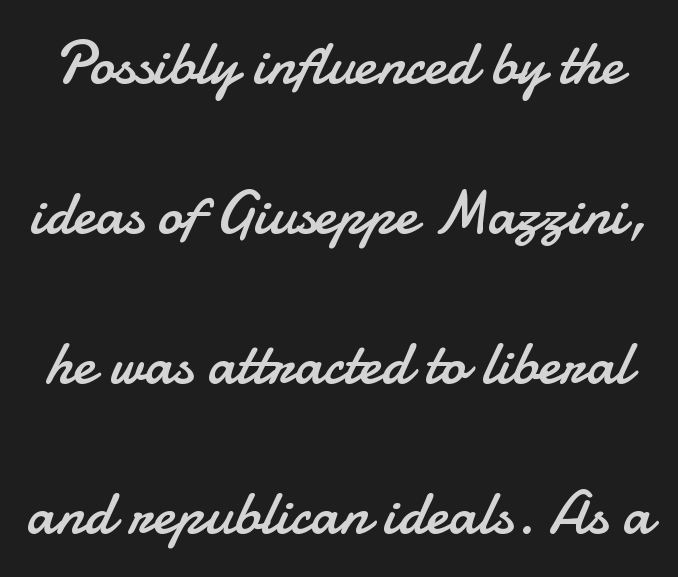
{"serif": "no", "bold": "no", "weight": "regular", "width": "normal", "stroke_contrast": "low", "x_height": "small", "monospaced": "no", "underline": "no", "line_spacing": "loose", "line_spacing_ratio": 2.42, "letter_spacing": "normal", "letter_spacing_em": 0.0, "glyph_px": 62}
